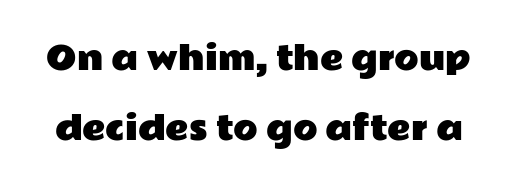
Unlike italic type, these characters show no tilt at all. Note: no serifs on the glyphs. Rule under the text: the space is simply empty. Horizontal bands of white between lines are thick stripes.
